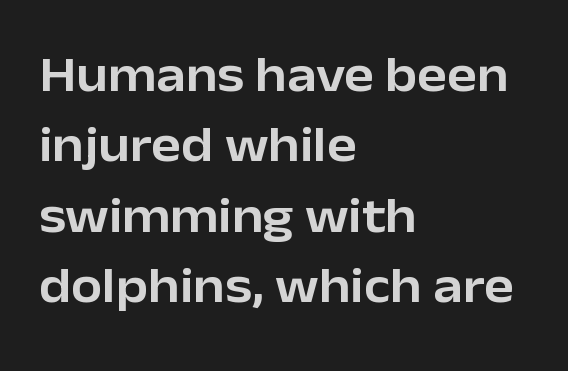
The image shows 50 px sans-serif type, upright; set left-aligned, normal line spacing (1.41x), normal letter spacing, not underlined; low stroke contrast and a medium x-height.
